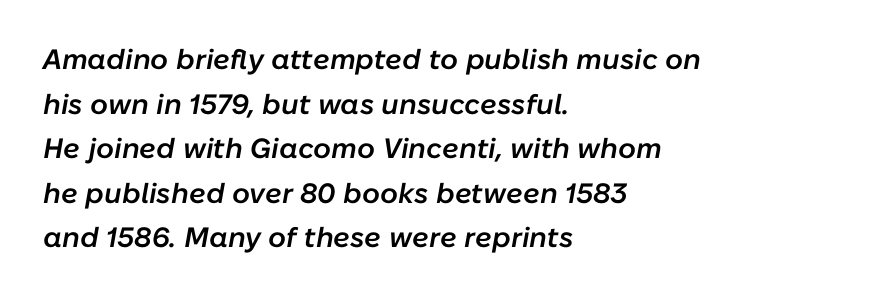
The image shows 28 px semibold type, italic (leaning right); set left-aligned, normal line spacing (1.59x), normal letter spacing, not underlined; low stroke contrast and a medium x-height.
